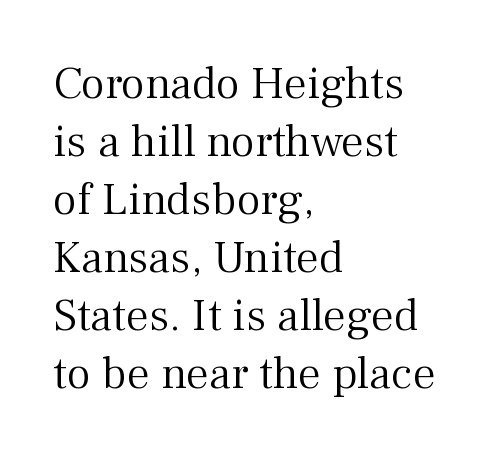
The letters stand straight up with perfectly vertical stems. The strokes are not fattened; the text isn't bold. You can tell from the footed stems that serif type was used. Anything drawn beneath the words? Only blank space. This sample has the flowing, uneven cadence of proportional lettering. Which margin do the lines hug? The left one — the right edge is uneven.
